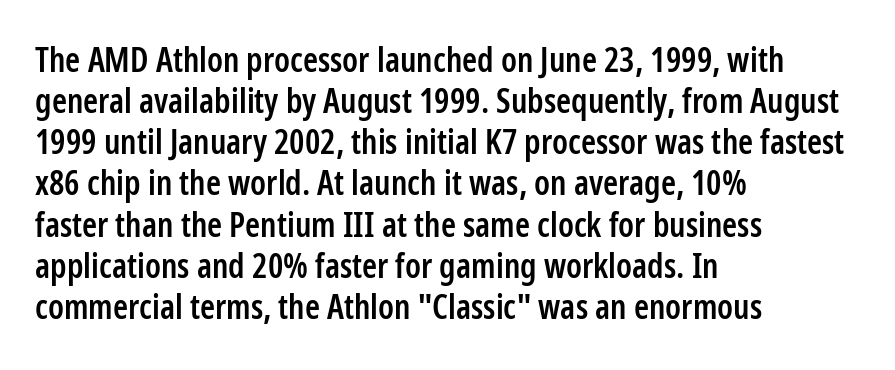
Q: Is the text bold? A: Semi-bold.
Q: Is the text italic (slanted)? A: No, it is upright.
Q: Is the typeface a serif or a sans-serif typeface? A: Sans-serif.
Q: Is the text underlined? A: No.
Q: How is the paragraph aligned? A: Left-aligned.
Q: Is the spacing between letters normal or unusually wide? A: Normal.
Q: Width (condensed, normal, or wide)? A: Condensed.
Q: Stroke contrast? A: Low.
Q: x-height? A: Medium.
Q: Monospaced? A: No.
